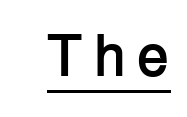
The face used here is proportionally spaced, like ordinary book or web type. What kind of face is this? One without serifs — a sans. Notice how the stems are strictly vertical — no italics here. Descenders here cross a horizontal rule under the line. The typesetting leans heavy: a genuine bold.
